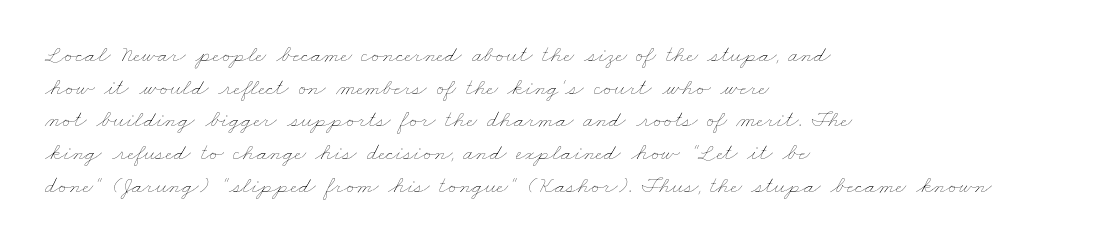
{"bold": "no", "underline": "no", "align": "left", "line_spacing": "normal", "line_spacing_ratio": 1.36, "letter_spacing": "normal", "letter_spacing_em": 0.0, "glyph_px": 24}
